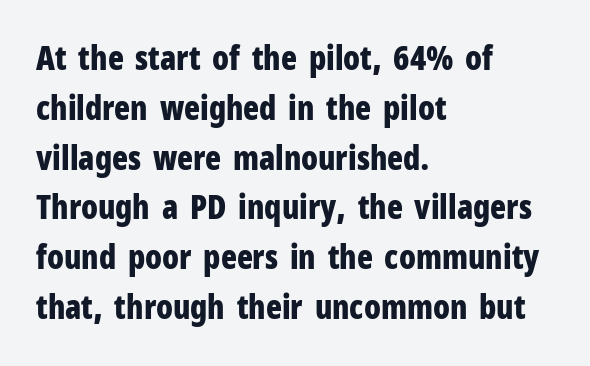
Q: Is the text bold? A: Yes.
Q: Is the text italic (slanted)? A: No, it is upright.
Q: Is the typeface a serif or a sans-serif typeface? A: Sans-serif.
Q: Is the text underlined? A: No.
Q: How is the paragraph aligned? A: Left-aligned.
Q: Is the spacing between letters normal or unusually wide? A: Normal.
Q: Is the spacing between lines tight, normal or loose? A: Normal.
Q: Width (condensed, normal, or wide)? A: Condensed.
Q: Stroke contrast? A: Low.
Q: x-height? A: Medium.
Q: Monospaced? A: No.
